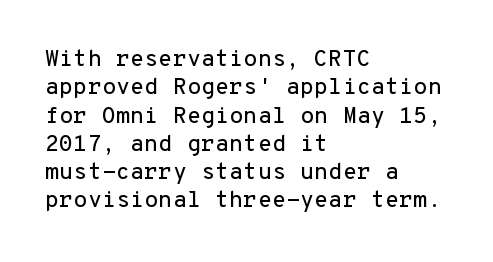
The image shows 23 px text type, upright; set left-aligned, line spacing 1.23x, normal letter spacing, not underlined.
